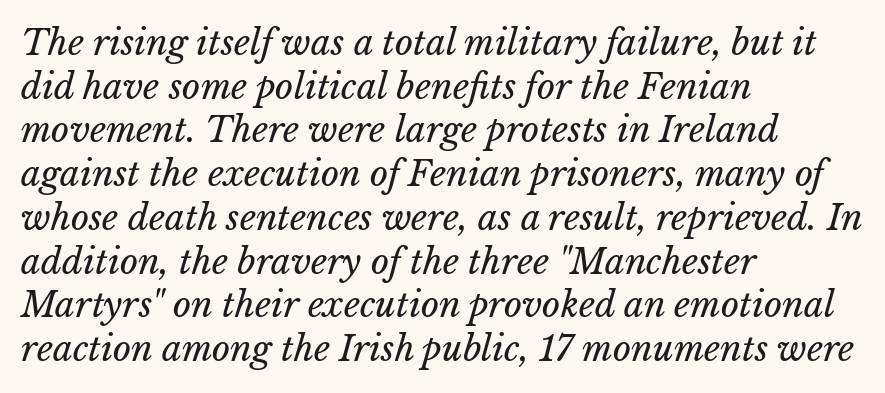
Observe the ordinary spacing: letters are neighbours, not strangers. The characters are drawn with everyday or finer stroke widths. Where is the straight margin? On the left. The foot of each line stays bare and open. Honestly, the row spacing looks completely unremarkable. Proportional: the letters do not fall into vertical columns.
